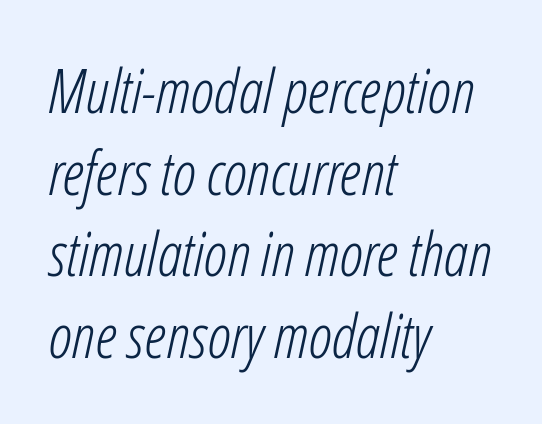
{"italic": "yes", "lean": "right", "slant_degrees": 12, "bold": "no", "weight": "light", "width": "condensed", "stroke_contrast": "low", "x_height": "medium", "monospaced": "no", "underline": "no", "align": "left", "line_spacing": "normal", "line_spacing_ratio": 1.34, "letter_spacing": "normal", "letter_spacing_em": 0.0, "glyph_px": 61}
